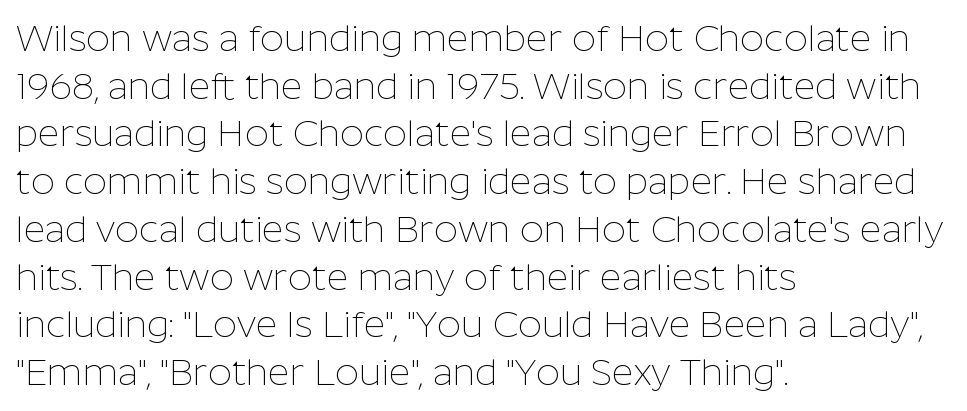
The image shows 37 px thin sans-serif type, upright; set left-aligned, normal line spacing (1.29x), normal letter spacing, not underlined; low stroke contrast and a medium x-height.
